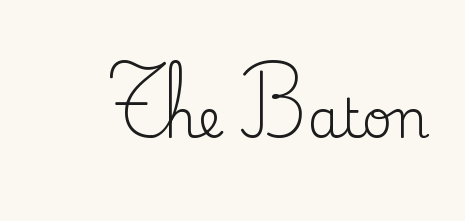
{"serif": "yes", "italic": "no", "bold": "no", "weight": "regular", "width": "normal", "stroke_contrast": "medium", "x_height": "small", "monospaced": "no", "underline": "no", "letter_spacing": "normal", "letter_spacing_em": 0.0, "glyph_px": 53}
